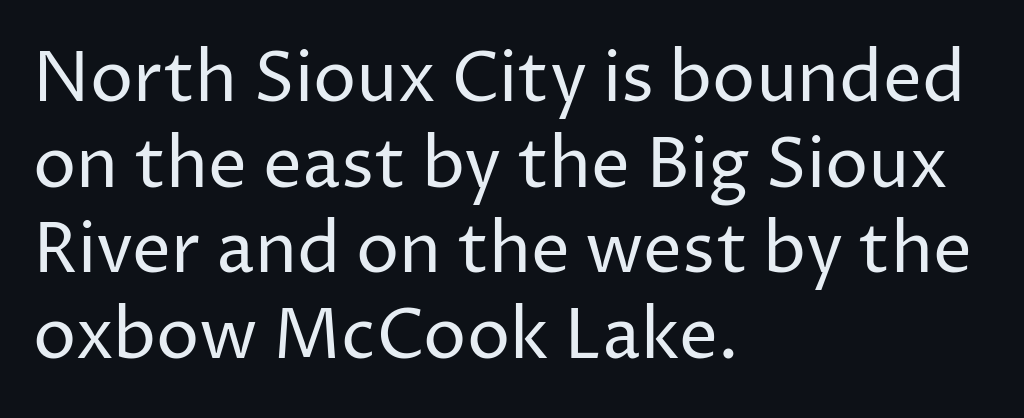
Q: Is the text bold? A: No.
Q: Is the text italic (slanted)? A: No, it is upright.
Q: Is the typeface a serif or a sans-serif typeface? A: Sans-serif.
Q: Is the text underlined? A: No.
Q: How is the paragraph aligned? A: Left-aligned.
Q: Is the spacing between letters normal or unusually wide? A: Normal.
Q: Width (condensed, normal, or wide)? A: Normal.
Q: Stroke contrast? A: Low.
Q: x-height? A: Medium.
Q: Monospaced? A: No.
